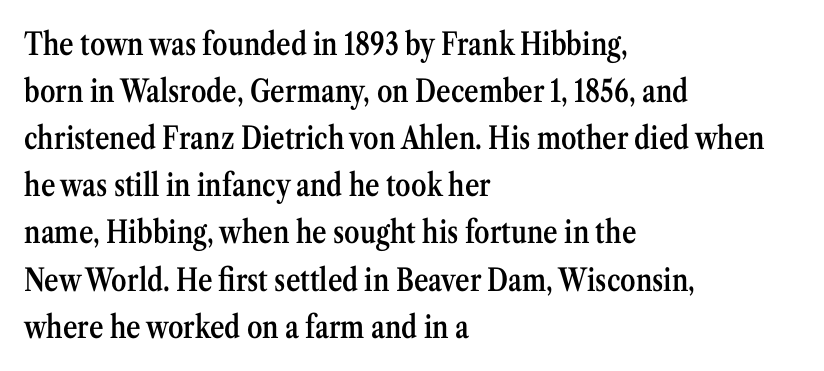
This is the regular roman posture of the typeface. Quick note: underline off. Does the type have serifs? Yes, each stem ends in a small foot. Think of a printed novel: that variable character pitch is what you see here. The block of text has a typical density, with ordinary space between rows. Honestly, the letter spacing is just normal — you wouldn't notice it.
